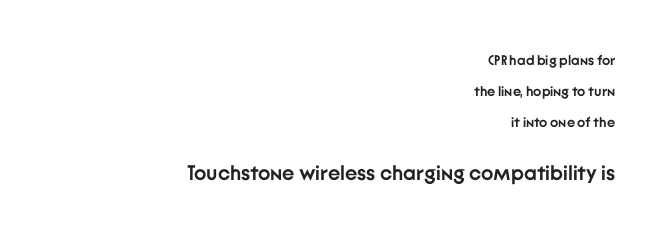
The image shows 21 px bold type, upright; set right-aligned, loose line spacing (2.21x), normal letter spacing, not underlined; the second (bottom) block is 1.5x larger.
